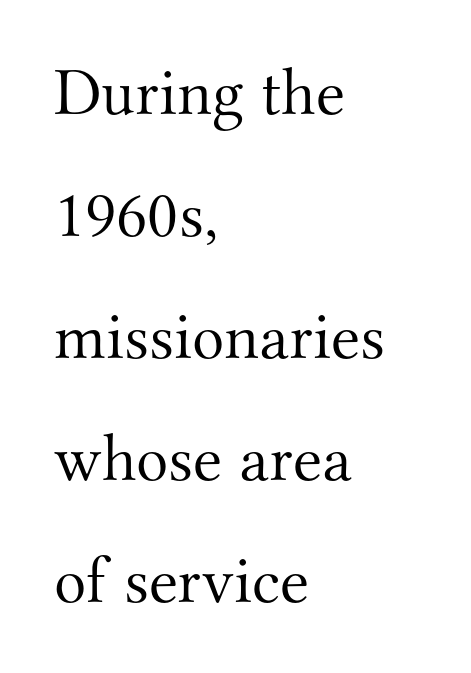
You can tell from the footed stems that serif type was used. The string is rendered with underlining switched off. Teacher's note: observe the even left margin — that is flush-left alignment. The face used here is rendered with its standard letterfit. Character widths vary here, with narrow letters taking less room than wide ones.
